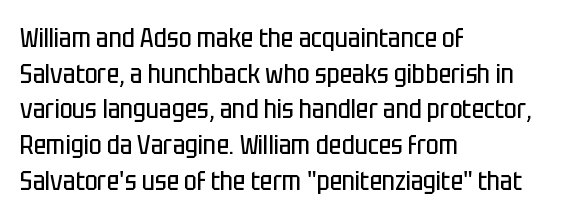
Q: Is the text bold? A: No.
Q: Is the text italic (slanted)? A: No, it is upright.
Q: Is the text underlined? A: No.
Q: How is the paragraph aligned? A: Left-aligned.
Q: Is the spacing between letters normal or unusually wide? A: Normal.
Q: Is the spacing between lines tight, normal or loose? A: Normal.
